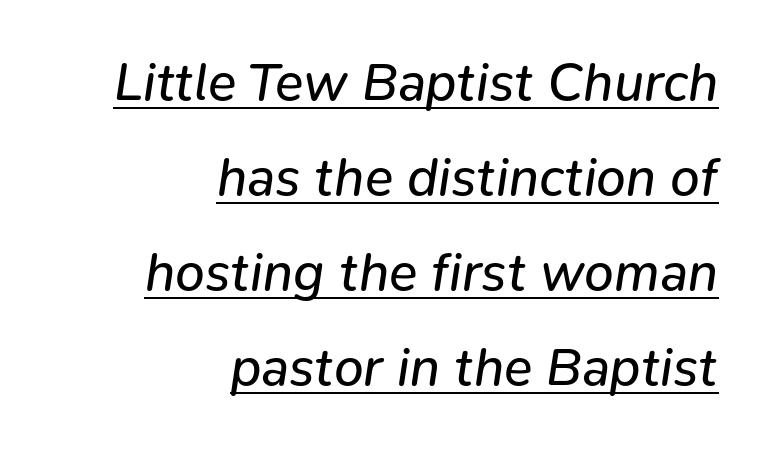
The image shows 53 px regular-weight type, italic (leaning right); set right-aligned, line spacing 1.79x, normal letter spacing, underlined; low stroke contrast and a medium x-height.
